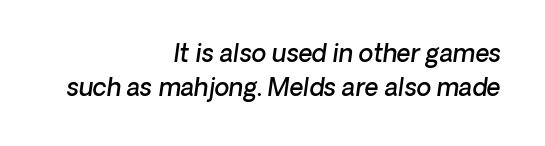
Caption: semibold face, moderately heavy strokes. What stands out about the letter spacing? Nothing — it is the standard amount. Every character sits at an angle, as italics do. The block of text has a typical density, with ordinary space between rows. Right-aligned paragraph, ragged on the left. Beneath every word, the page is bare.
